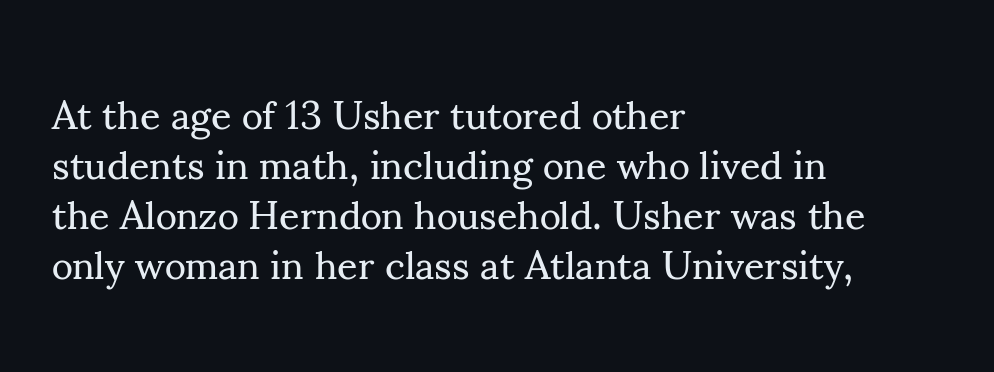
One-word summary of the alignment: left. Does extra space separate the letters? No, they use regular spacing. Bold? No — there's no thickening of the strokes. A typesetter would label this face a serif.
